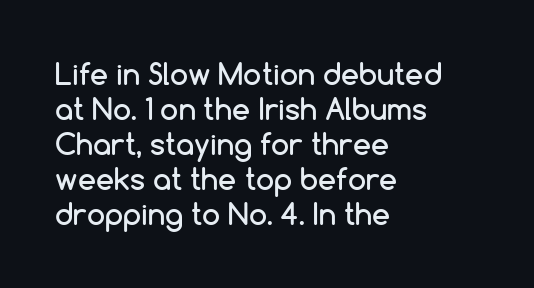
Notice how the stems are strictly vertical — no italics here. Character widths vary here, with narrow letters taking less room than wide ones. Letterform terminals end flat and unadorned throughout the passage. Observe the ordinary spacing: letters are neighbours, not strangers.
